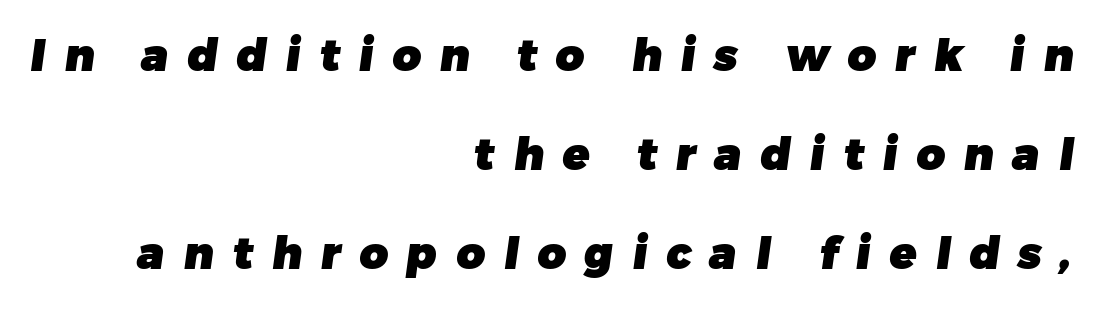
Q: Is the text bold? A: Yes.
Q: Is the typeface a serif or a sans-serif typeface? A: Sans-serif.
Q: Is the text underlined? A: No.
Q: How is the paragraph aligned? A: Right-aligned.
Q: Is the spacing between letters normal or unusually wide? A: Unusually wide.
Q: Is the spacing between lines tight, normal or loose? A: Loose.
Q: Width (condensed, normal, or wide)? A: Normal.
Q: Stroke contrast? A: Low.
Q: x-height? A: Medium.
Q: Monospaced? A: No.
